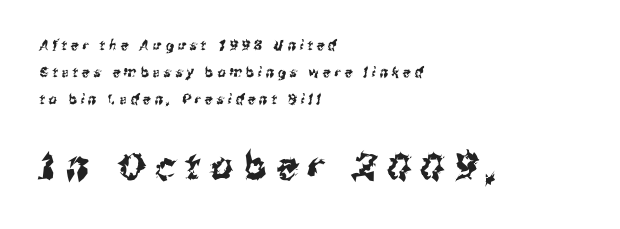
Q: Is the typeface a serif or a sans-serif typeface? A: Sans-serif.
Q: Is the text underlined? A: No.
Q: How is the paragraph aligned? A: Left-aligned.
Q: Is the spacing between letters normal or unusually wide? A: Unusually wide.
Q: Is the spacing between lines tight, normal or loose? A: Loose.
Q: Which block of text is set in a larger size, the first (top) or the second (bottom)? A: The second (bottom) one.
Q: Width (condensed, normal, or wide)? A: Condensed.
Q: Stroke contrast? A: Medium.
Q: x-height? A: Medium.
Q: Monospaced? A: No.
